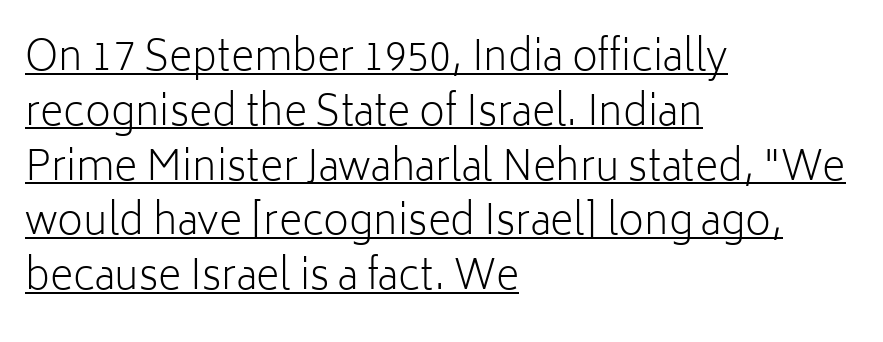
The image shows 40 px light sans-serif type, upright; set left-aligned, normal line spacing (1.37x), normal letter spacing, underlined; low stroke contrast and a medium x-height.
